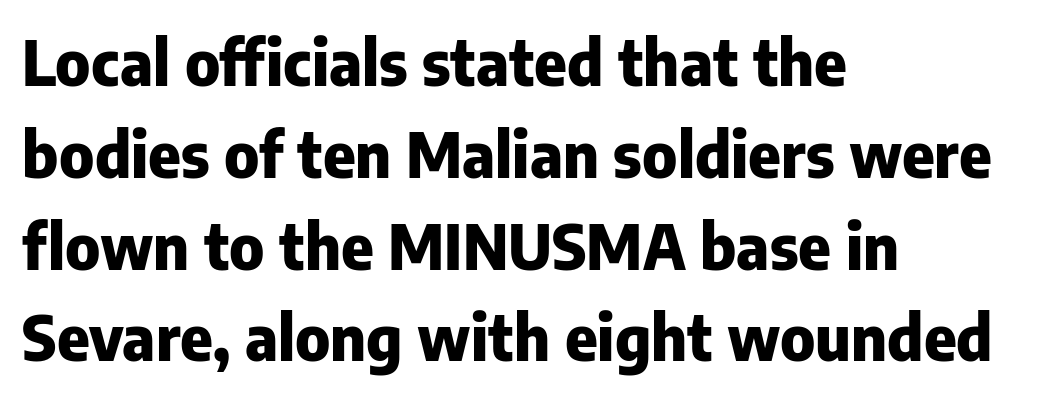
The paragraph has a hard left edge and a soft right edge. Any mark beneath the type? The region is blank. Each letter keeps its own natural width here, so spacing adapts to shape. Serifs: no, the terminals of the letterforms are clean.
